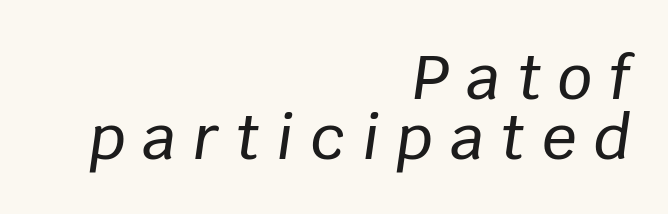
Q: Is the text italic (slanted)? A: Yes, it leans right by about 8 degrees.
Q: Is the text underlined? A: No.
Q: How is the paragraph aligned? A: Right-aligned.
Q: Is the spacing between letters normal or unusually wide? A: Unusually wide.
Q: Is the spacing between lines tight, normal or loose? A: Tight.
Q: Width (condensed, normal, or wide)? A: Normal.
Q: Stroke contrast? A: Low.
Q: x-height? A: Large.
Q: Monospaced? A: No.
